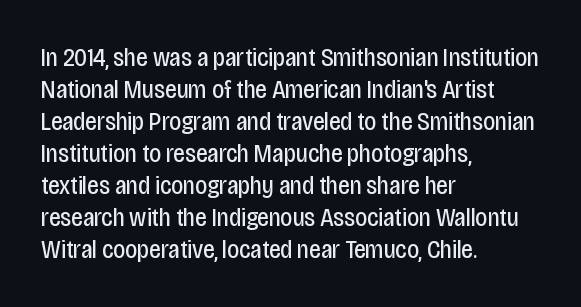
{"italic": "no", "bold": "no", "underline": "no", "align": "left", "line_spacing_ratio": 1.23, "letter_spacing": "normal", "letter_spacing_em": 0.0, "glyph_px": 26}
